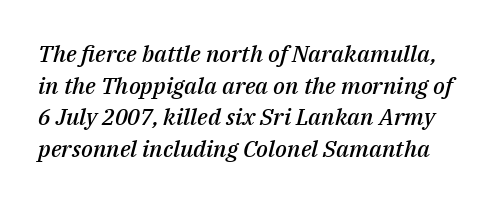
{"italic": "yes", "lean": "right", "slant_degrees": 14, "bold": "semi", "underline": "no", "line_spacing": "normal", "line_spacing_ratio": 1.38, "letter_spacing": "normal", "letter_spacing_em": 0.0, "glyph_px": 23}
